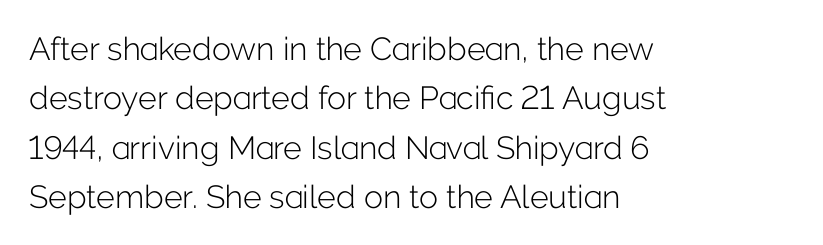
Q: Is the text bold? A: No.
Q: Is the text italic (slanted)? A: No, it is upright.
Q: Is the typeface a serif or a sans-serif typeface? A: Sans-serif.
Q: Is the text underlined? A: No.
Q: How is the paragraph aligned? A: Left-aligned.
Q: Is the spacing between letters normal or unusually wide? A: Normal.
Q: Is the spacing between lines tight, normal or loose? A: Normal.
Q: Width (condensed, normal, or wide)? A: Normal.
Q: Stroke contrast? A: Low.
Q: x-height? A: Medium.
Q: Monospaced? A: No.
